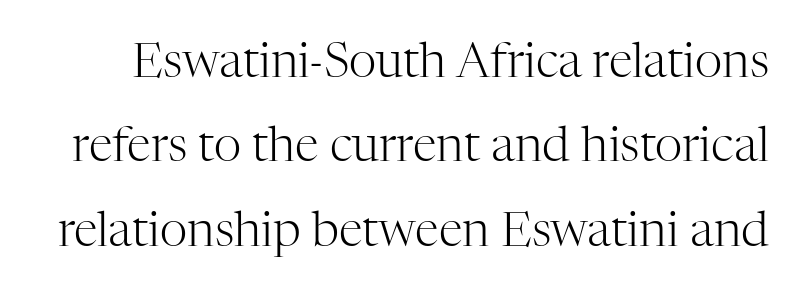
Q: Is the text bold? A: No.
Q: Is the text italic (slanted)? A: No, it is upright.
Q: Is the typeface a serif or a sans-serif typeface? A: Serif.
Q: Is the text underlined? A: No.
Q: Is the spacing between letters normal or unusually wide? A: Normal.
Q: Width (condensed, normal, or wide)? A: Normal.
Q: Stroke contrast? A: High.
Q: x-height? A: Medium.
Q: Monospaced? A: No.
